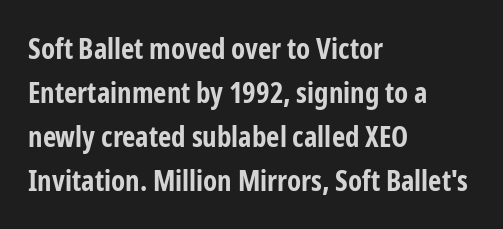
Letterform terminals end flat and unadorned throughout the passage. The line texture is even and compact thanks to regular tracking. Do the letters lean? They stand straight. Quick note: underline off. Which margin do the lines hug? The left one — the right edge is uneven.
